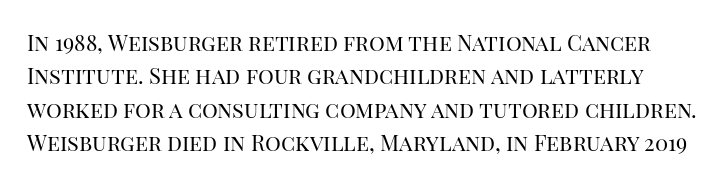
The image shows 22 px text type, upright; set normal line spacing (1.52x), normal letter spacing, not underlined.
